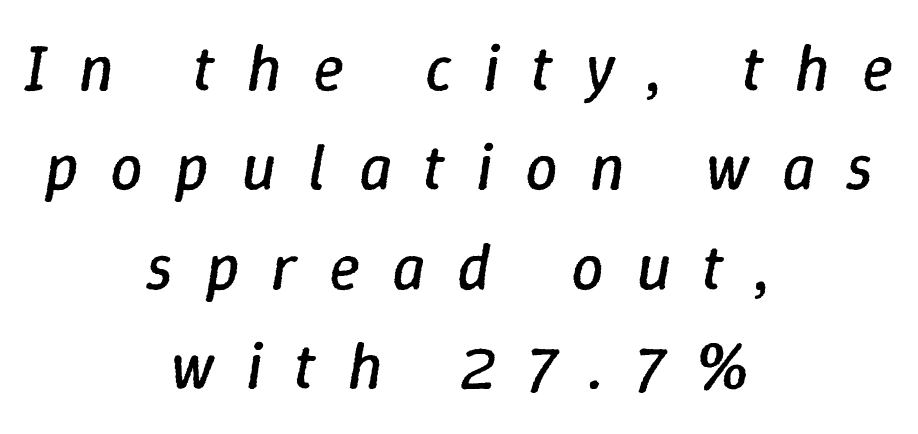
Unbolded letterforms with no extra heft. The paragraph shown floats in the horizontal middle. The axis of the letterforms is tilted away from vertical. Leading: standard.
